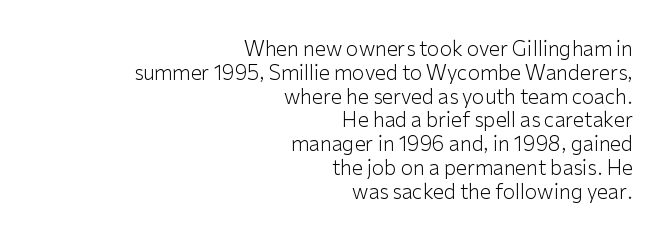
{"italic": "no", "bold": "no", "underline": "no", "align": "right", "line_spacing_ratio": 1.19, "letter_spacing": "normal", "letter_spacing_em": 0.0, "glyph_px": 20}
